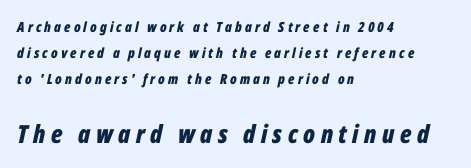
Q: Is the text bold? A: Yes.
Q: Is the text italic (slanted)? A: Yes, it leans right by about 12 degrees.
Q: Is the text underlined? A: No.
Q: How is the paragraph aligned? A: Left-aligned.
Q: Is the spacing between letters normal or unusually wide? A: Unusually wide.
Q: Which block of text is set in a larger size, the first (top) or the second (bottom)? A: The second (bottom) one.
